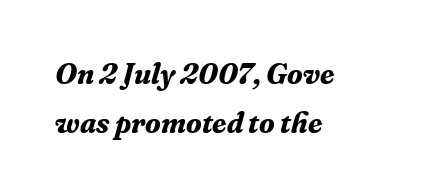
{"serif": "yes", "italic": "yes", "lean": "right", "slant_degrees": 16, "bold": "yes", "weight": "bold", "width": "normal", "stroke_contrast": "medium", "x_height": "medium", "monospaced": "no", "underline": "no", "align": "left", "line_spacing": "normal", "line_spacing_ratio": 1.68, "letter_spacing": "normal", "letter_spacing_em": 0.0, "glyph_px": 29}
